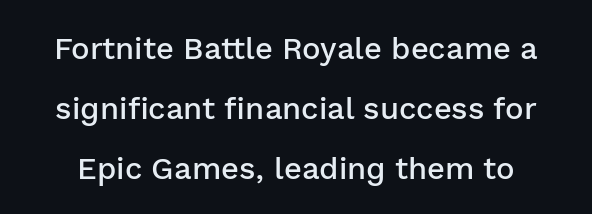
This rendering leaves character spacing at its baseline value. A typesetter would call this proportional, since set widths differ per character. Plain, unruled lines of type. The passage shown is semibold, sitting just below true bold. Stroke terminals: plain, sans-serif.
